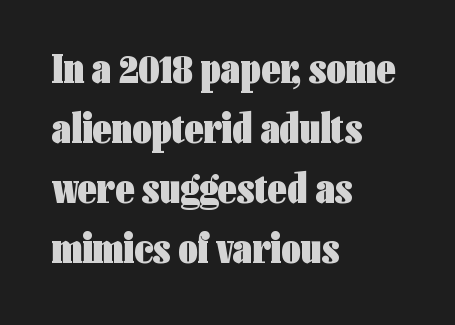
{"serif": "no", "italic": "no", "bold": "yes", "weight": "heavy", "width": "condensed", "stroke_contrast": "low", "x_height": "medium", "monospaced": "no", "underline": "no", "align": "left", "line_spacing": "normal", "line_spacing_ratio": 1.43, "letter_spacing": "normal", "letter_spacing_em": 0.0, "glyph_px": 42}
